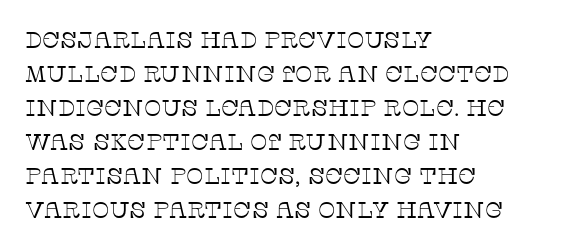
{"italic": "no", "bold": "no", "underline": "no", "align": "left", "line_spacing": "normal", "line_spacing_ratio": 1.48, "letter_spacing": "normal", "letter_spacing_em": 0.0, "glyph_px": 23}
